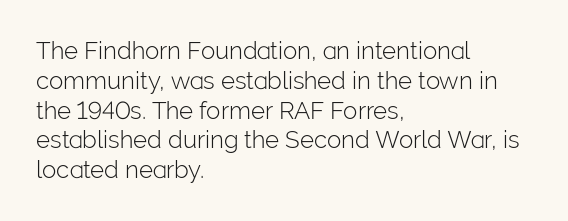
The image shows 24 px text type, upright; set left-aligned, line spacing 1.24x, normal letter spacing, not underlined.
